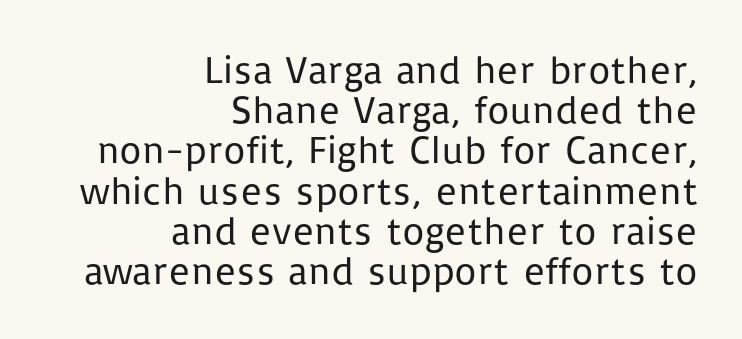
Q: Is the text bold? A: No.
Q: Is the text italic (slanted)? A: No, it is upright.
Q: Is the typeface a serif or a sans-serif typeface? A: Sans-serif.
Q: Is the text underlined? A: No.
Q: How is the paragraph aligned? A: Right-aligned.
Q: Is the spacing between letters normal or unusually wide? A: Normal.
Q: Is the spacing between lines tight, normal or loose? A: Tight.
Q: Width (condensed, normal, or wide)? A: Normal.
Q: Stroke contrast? A: Low.
Q: x-height? A: Medium.
Q: Monospaced? A: No.
